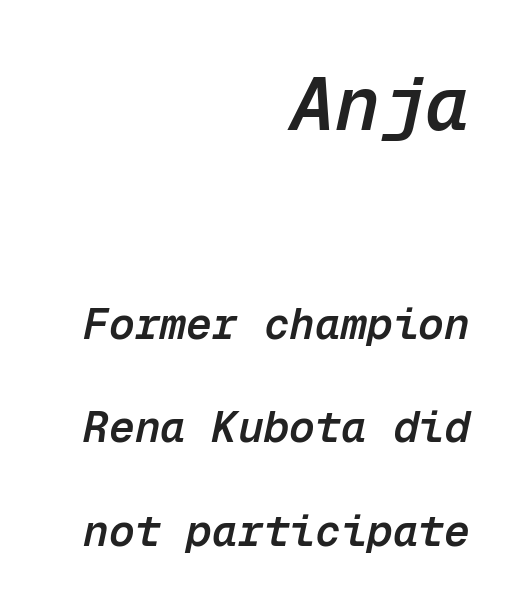
Q: Is the text bold? A: Semi-bold.
Q: Is the text italic (slanted)? A: Yes, it leans right by about 12 degrees.
Q: Is the text underlined? A: No.
Q: How is the paragraph aligned? A: Right-aligned.
Q: Is the spacing between letters normal or unusually wide? A: Normal.
Q: Is the spacing between lines tight, normal or loose? A: Loose.
Q: Which block of text is set in a larger size, the first (top) or the second (bottom)? A: The first (top) one.
Q: Width (condensed, normal, or wide)? A: Normal.
Q: Stroke contrast? A: Low.
Q: x-height? A: Medium.
Q: Monospaced? A: Yes.
